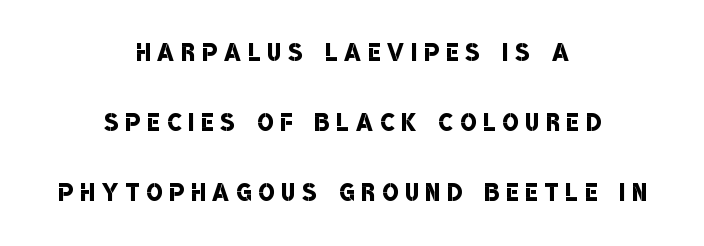
{"serif": "no", "bold": "semi", "weight": "semibold", "width": "condensed", "stroke_contrast": "low", "x_height": "large", "monospaced": "no", "underline": "no", "align": "center", "line_spacing": "loose", "line_spacing_ratio": 2.12, "letter_spacing": "wide", "letter_spacing_em": 0.22, "glyph_px": 33}
